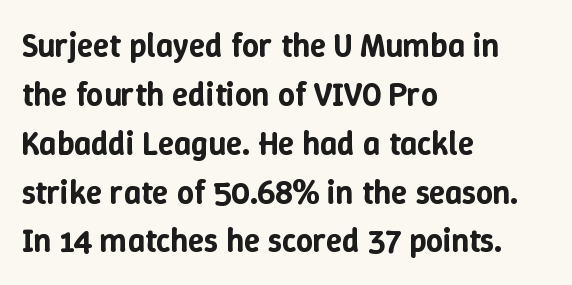
{"italic": "no", "width": "normal", "stroke_contrast": "low", "x_height": "medium", "monospaced": "no", "underline": "no", "align": "left", "line_spacing": "normal", "line_spacing_ratio": 1.48, "letter_spacing": "normal", "letter_spacing_em": 0.0, "glyph_px": 33}
